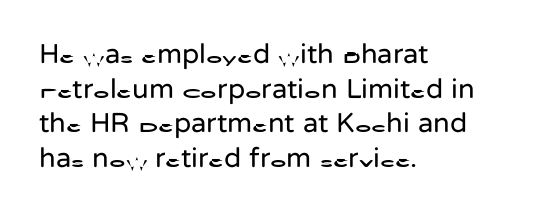
Weight: in the light-to-regular range. The designer went with a sans here, leaving each stem footless. Descenders are the only things crossing below the line. Line starts are locked; line ends wander.
